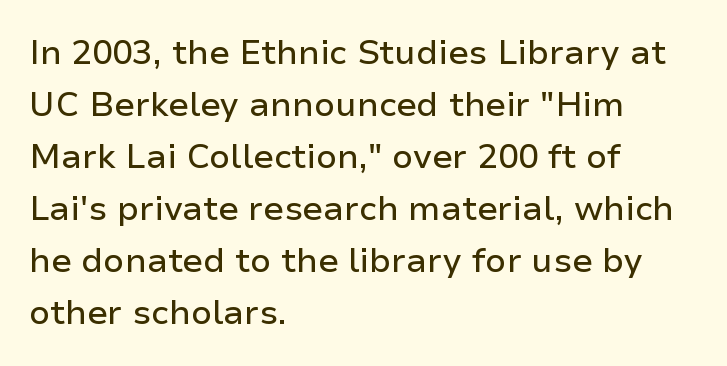
Q: Is the text italic (slanted)? A: No, it is upright.
Q: Is the typeface a serif or a sans-serif typeface? A: Sans-serif.
Q: Is the text underlined? A: No.
Q: How is the paragraph aligned? A: Left-aligned.
Q: Is the spacing between letters normal or unusually wide? A: Normal.
Q: Is the spacing between lines tight, normal or loose? A: Normal.
Q: Width (condensed, normal, or wide)? A: Normal.
Q: Stroke contrast? A: Low.
Q: x-height? A: Medium.
Q: Monospaced? A: No.
